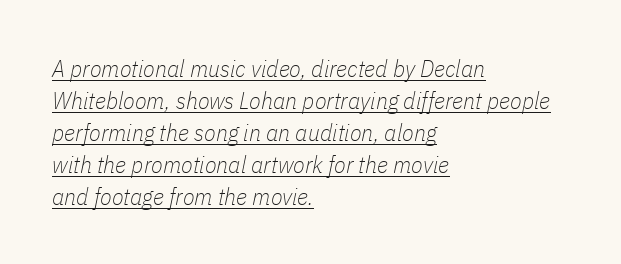
Every row of glyphs begins at an identical x-position on the left. The letters look calm and open, with moderate or lighter stems. Whoever set this chose a conventional vertical rhythm. This sample carries an underscore along the baseline area. How are the letters spaced? Ordinarily, with no added tracking.
